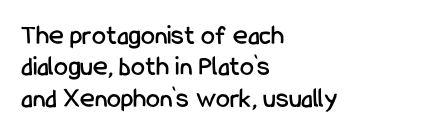
The image shows 28 px condensed sans-serif type, upright; set left-aligned, tight line spacing (1.12x), normal letter spacing, not underlined; low stroke contrast and a medium x-height.
